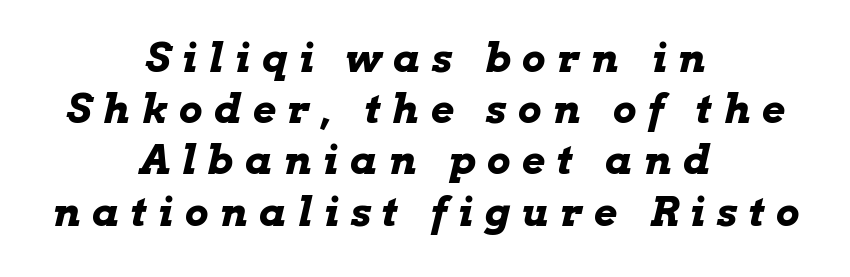
{"italic": "yes", "lean": "right", "slant_degrees": 13, "bold": "yes", "weight": "bold", "width": "wide", "stroke_contrast": "low", "x_height": "medium", "monospaced": "no", "underline": "no", "align": "center", "line_spacing": "normal", "line_spacing_ratio": 1.28, "letter_spacing": "wide", "letter_spacing_em": 0.29, "glyph_px": 40}
